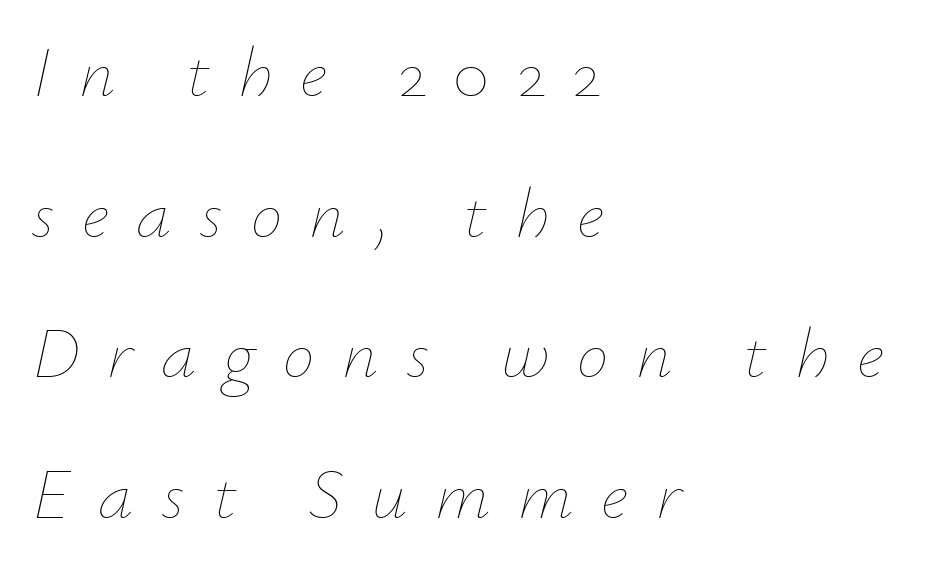
What stands out about the letter spacing? Its width — letters are far apart. No extra ink here — the face is not bold. Do the characters align in a grid? No, the font is proportional. Each row of text sits above clean, open space. This rendering uses left alignment, leaving the right contour irregular.
